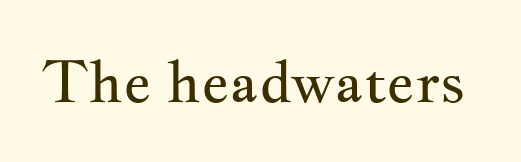
The image shows 58 px regular-weight, wide serif type, upright; set normal letter spacing, not underlined; medium stroke contrast and a small x-height.
